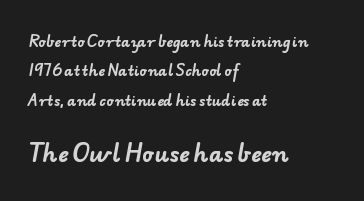
The image shows 22 px bold type; set left-aligned, loose line spacing (2.09x), normal letter spacing, not underlined; the second (bottom) block is 1.57x larger.
